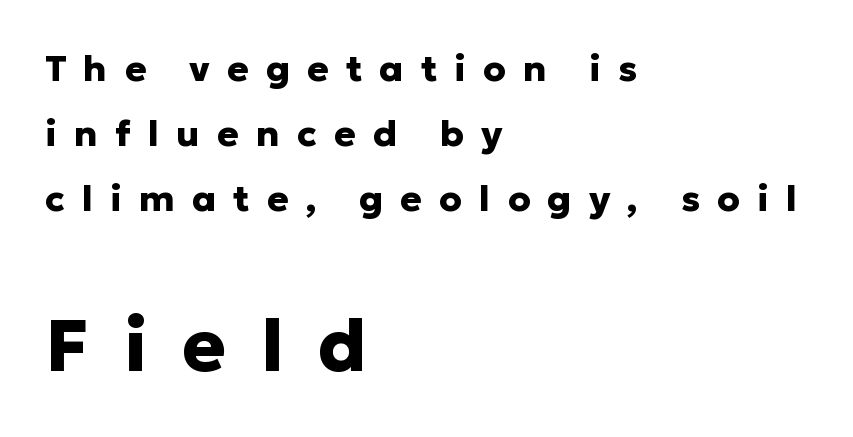
Q: Is the text bold? A: Yes.
Q: Is the text italic (slanted)? A: No, it is upright.
Q: Is the typeface a serif or a sans-serif typeface? A: Sans-serif.
Q: Is the text underlined? A: No.
Q: How is the paragraph aligned? A: Left-aligned.
Q: Is the spacing between letters normal or unusually wide? A: Unusually wide.
Q: Which block of text is set in a larger size, the first (top) or the second (bottom)? A: The second (bottom) one.
Q: Width (condensed, normal, or wide)? A: Normal.
Q: Stroke contrast? A: Low.
Q: x-height? A: Medium.
Q: Monospaced? A: No.
